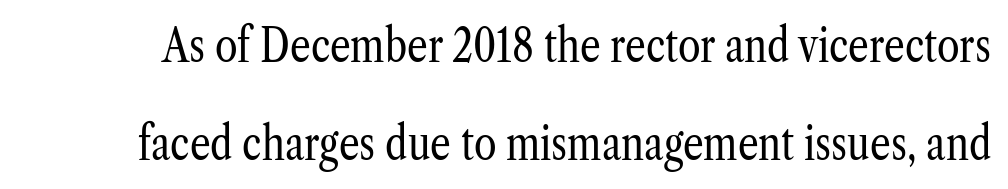
The image shows 46 px regular-weight, condensed serif type, upright; set loose line spacing (2.12x), normal letter spacing, not underlined; low stroke contrast and a medium x-height.
